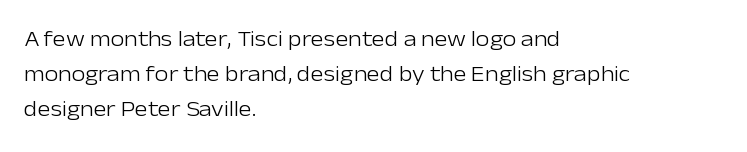
All the whitespace from short lines collects on the right. No extra tracking has been applied to these lines. Characters remain perfectly vertical along every line. The space beneath each line is pristine and unruled. Vertical stems look standard width or narrower in stroke.
